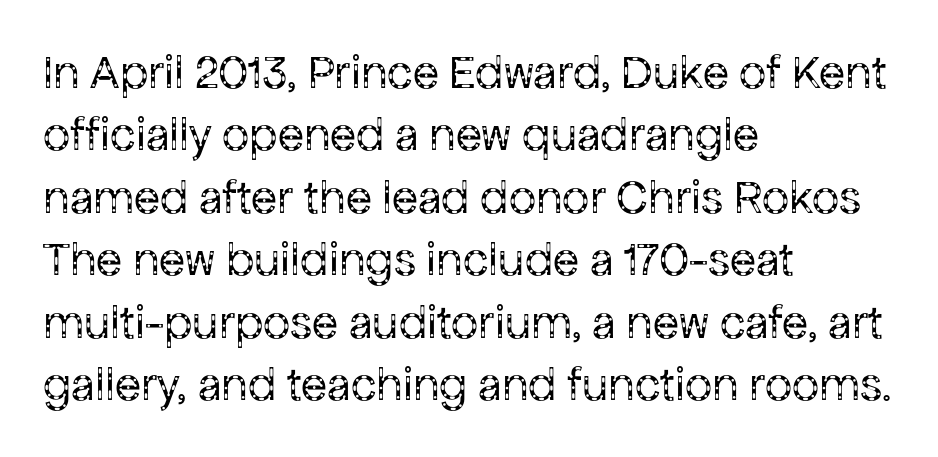
{"serif": "no", "italic": "no", "bold": "no", "weight": "regular", "width": "normal", "stroke_contrast": "low", "x_height": "medium", "monospaced": "no", "underline": "no", "align": "left", "line_spacing": "normal", "line_spacing_ratio": 1.3, "letter_spacing": "normal", "letter_spacing_em": 0.0, "glyph_px": 48}
